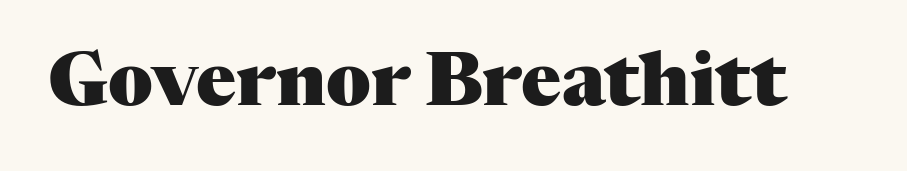
The gaps between neighbouring characters are ordinary and unremarkable. When letters stand straight like this, we call the style roman or upright. The words here are not underlined. The glyphs have the mass of a bold cut. The rendering uses natural spacing where letterforms have individual widths. What kind of face is this? One with serifs.
